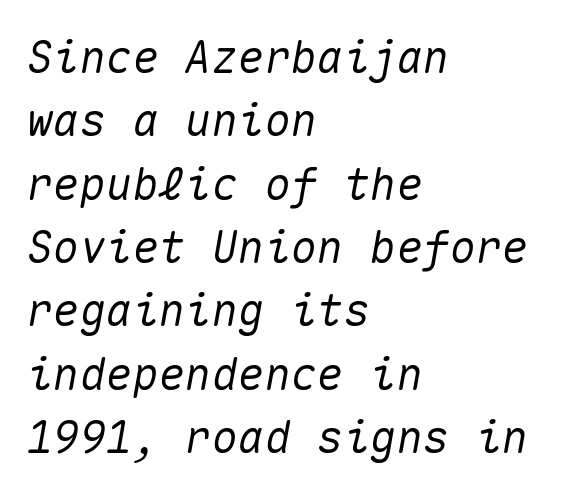
The image shows 44 px text type, italic (leaning right), monospaced; set left-aligned, normal line spacing (1.44x), normal letter spacing, not underlined; medium stroke contrast and a medium x-height.
